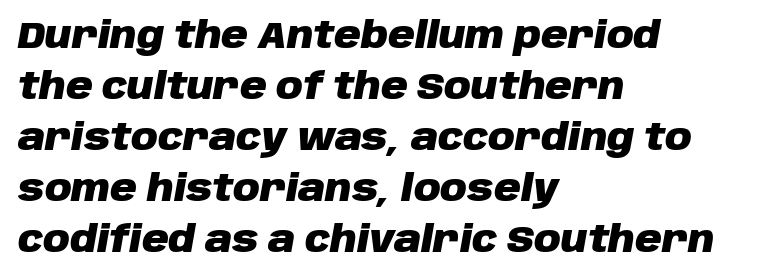
A clean baseline with only descenders dipping below it. Character widths vary here, with narrow letters taking less room than wide ones. The rendering applies a slant to the glyphs. Characters follow at the spacing the type designer built in. Typeset ragged right — the left edge is the straight one. The passage shown stacks its lines at a standard gap.
